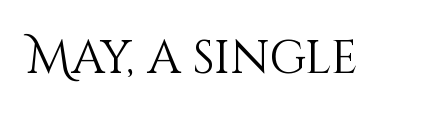
The image shows 47 px light type, upright; set normal letter spacing, not underlined; medium stroke contrast and a large x-height.
